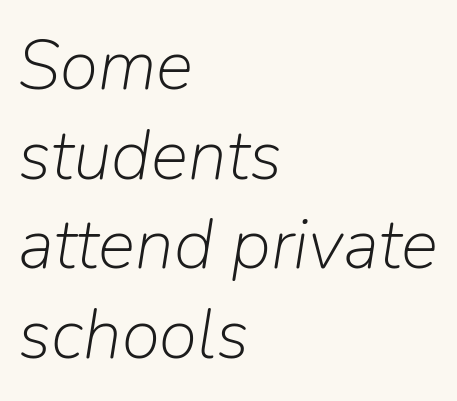
A quiet, ordinary-to-light weight characterises the typeface. Bare-footed words on every line. Interline gaps are of average width in this sample. A typesetter would call this zero additional tracking. Each line starts at the same left margin while the right side varies. If you drew a line through each stem, it would be angled.
